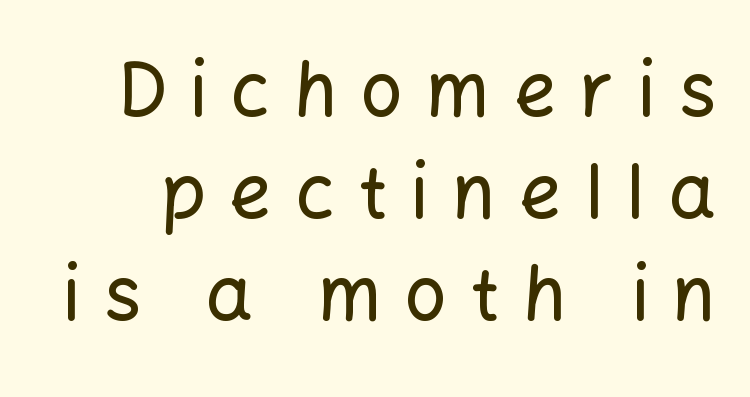
Q: Is the text italic (slanted)? A: No, it is upright.
Q: Is the typeface a serif or a sans-serif typeface? A: Sans-serif.
Q: Is the text underlined? A: No.
Q: Is the spacing between letters normal or unusually wide? A: Unusually wide.
Q: Is the spacing between lines tight, normal or loose? A: Normal.
Q: Width (condensed, normal, or wide)? A: Normal.
Q: Stroke contrast? A: Low.
Q: x-height? A: Medium.
Q: Monospaced? A: No.
